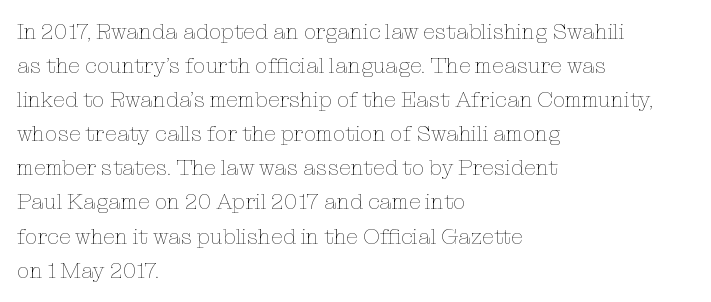
{"italic": "no", "bold": "no", "underline": "no", "align": "left", "line_spacing": "normal", "line_spacing_ratio": 1.55, "letter_spacing": "normal", "letter_spacing_em": 0.0, "glyph_px": 22}
